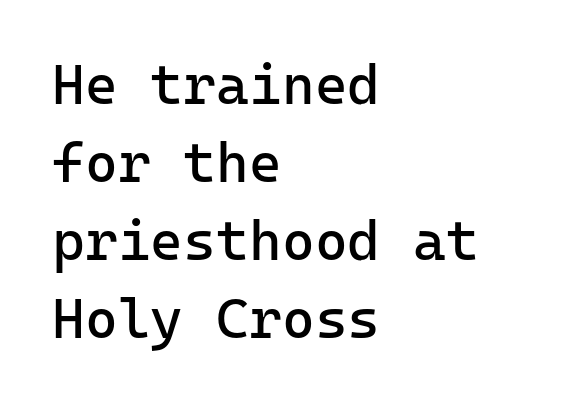
{"serif": "no", "italic": "no", "bold": "no", "weight": "regular", "width": "normal", "stroke_contrast": "low", "x_height": "medium", "underline": "no", "align": "left", "line_spacing": "normal", "line_spacing_ratio": 1.39, "letter_spacing": "normal", "letter_spacing_em": 0.0, "glyph_px": 56}
